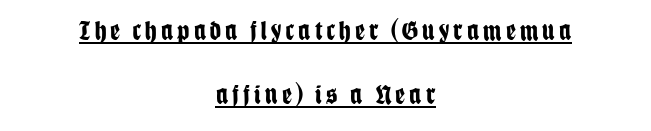
Q: Is the text bold? A: Yes.
Q: Is the text italic (slanted)? A: No, it is upright.
Q: Is the text underlined? A: Yes.
Q: How is the paragraph aligned? A: Centered.
Q: Is the spacing between lines tight, normal or loose? A: Loose.
